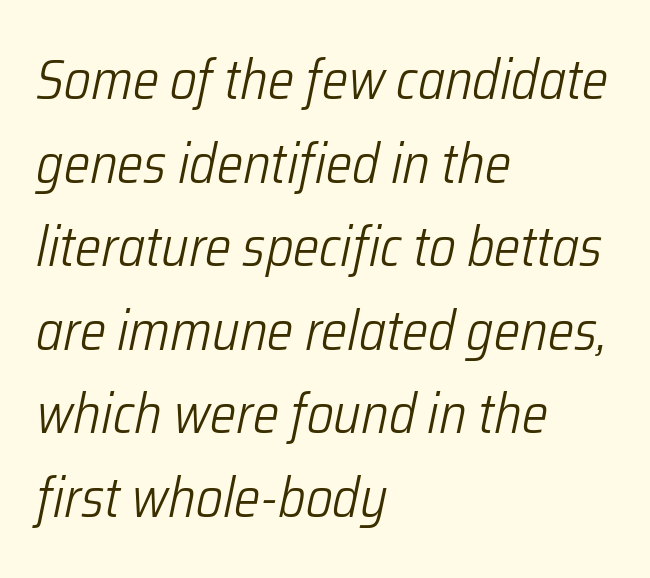
{"italic": "yes", "lean": "right", "slant_degrees": 12, "bold": "no", "weight": "light", "width": "condensed", "stroke_contrast": "low", "x_height": "medium", "monospaced": "no", "underline": "no", "align": "left", "line_spacing": "normal", "line_spacing_ratio": 1.52, "letter_spacing": "normal", "letter_spacing_em": 0.0, "glyph_px": 55}
